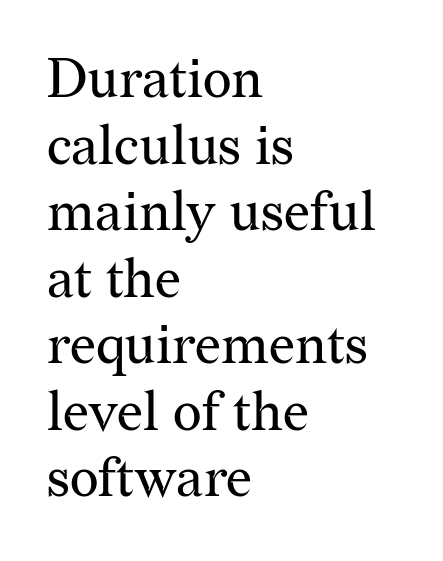
Little horizontal feet cap the strokes, marking this as serif type. The typesetting does not lean heavy: it is not bold. Is the block centered? No — it sits flush against the left margin. The area under the type is left untouched. Note the varied advance widths — an 'i' is clearly narrower than an 'm'. Ascenders rise straight up at ninety degrees.
